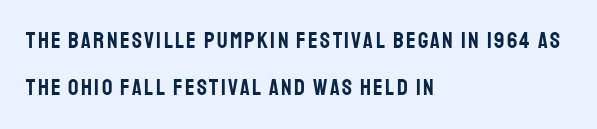
Casual observation: everything's shoved over to the left. The lines are spread far apart with generous leading. Unlike italic type, these characters show no tilt at all. Descenders are the only things crossing below the line.
